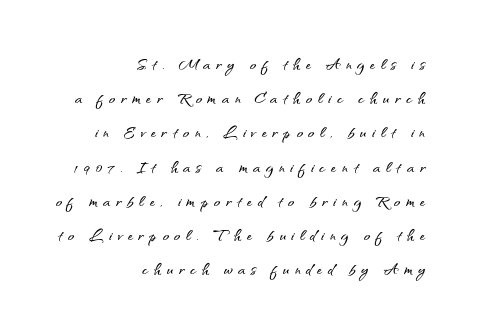
The image shows 21 px text type; set right-aligned, normal line spacing (1.63x), unusually wide letter spacing (+0.27 em), not underlined.
